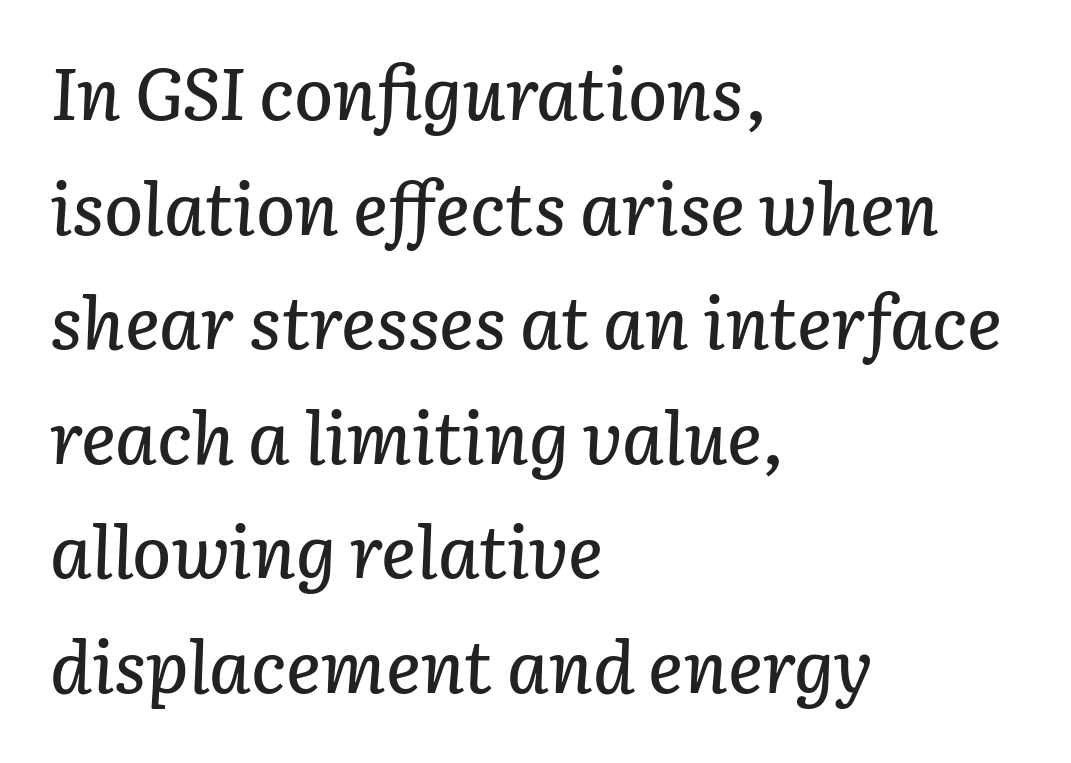
The image shows 73 px text type, italic (leaning right); set left-aligned, normal line spacing (1.57x), normal letter spacing, not underlined; low stroke contrast and a medium x-height.
